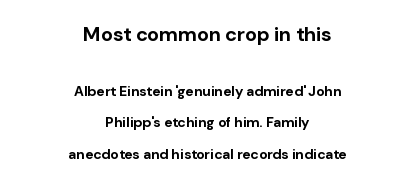
Q: Is the text bold? A: Yes.
Q: Is the text italic (slanted)? A: No, it is upright.
Q: Is the text underlined? A: No.
Q: How is the paragraph aligned? A: Centered.
Q: Is the spacing between letters normal or unusually wide? A: Normal.
Q: Is the spacing between lines tight, normal or loose? A: Loose.
Q: Which block of text is set in a larger size, the first (top) or the second (bottom)? A: The first (top) one.
